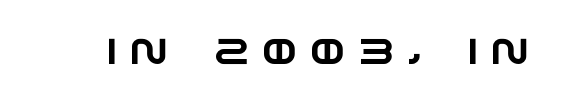
{"serif": "no", "width": "wide", "stroke_contrast": "low", "x_height": "large", "monospaced": "no", "underline": "no", "letter_spacing": "wide", "letter_spacing_em": 0.36, "glyph_px": 36}
